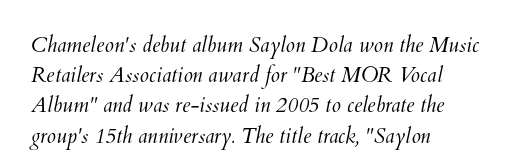
{"bold": "no", "underline": "no", "align": "left", "line_spacing": "normal", "line_spacing_ratio": 1.44, "letter_spacing": "normal", "letter_spacing_em": 0.0, "glyph_px": 21}
